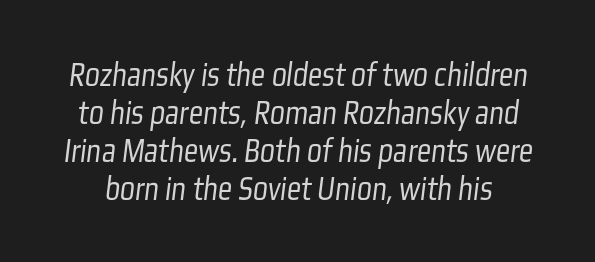
{"serif": "no", "bold": "no", "weight": "light", "width": "condensed", "stroke_contrast": "low", "x_height": "medium", "monospaced": "no", "underline": "no", "line_spacing": "tight", "line_spacing_ratio": 1.09, "letter_spacing": "normal", "letter_spacing_em": 0.0, "glyph_px": 35}
